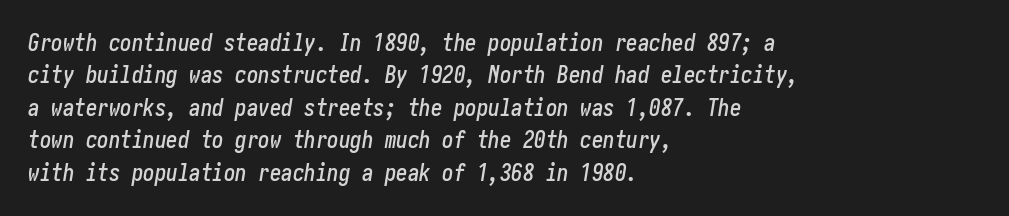
The line-height multiplier appears to be the usual default. Lines of text with bare space underneath. Does extra space separate the letters? No, they use regular spacing. The lines are quadded left. These lines were composed using italics.
